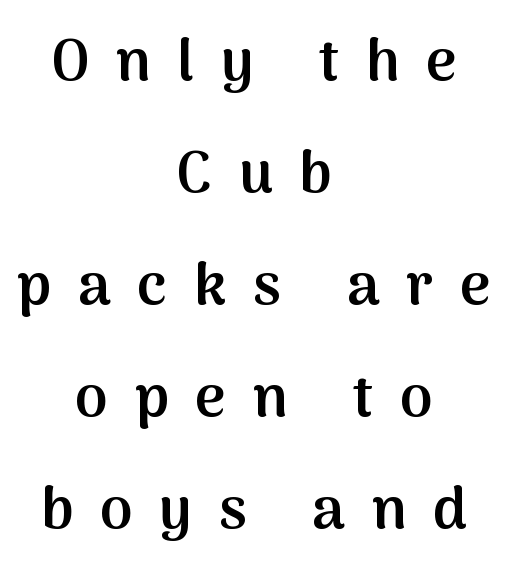
{"serif": "no", "italic": "no", "bold": "semi", "weight": "semibold", "width": "normal", "stroke_contrast": "medium", "x_height": "medium", "monospaced": "no", "underline": "no", "align": "center", "line_spacing": "loose", "line_spacing_ratio": 1.9, "letter_spacing": "wide", "letter_spacing_em": 0.45, "glyph_px": 59}
